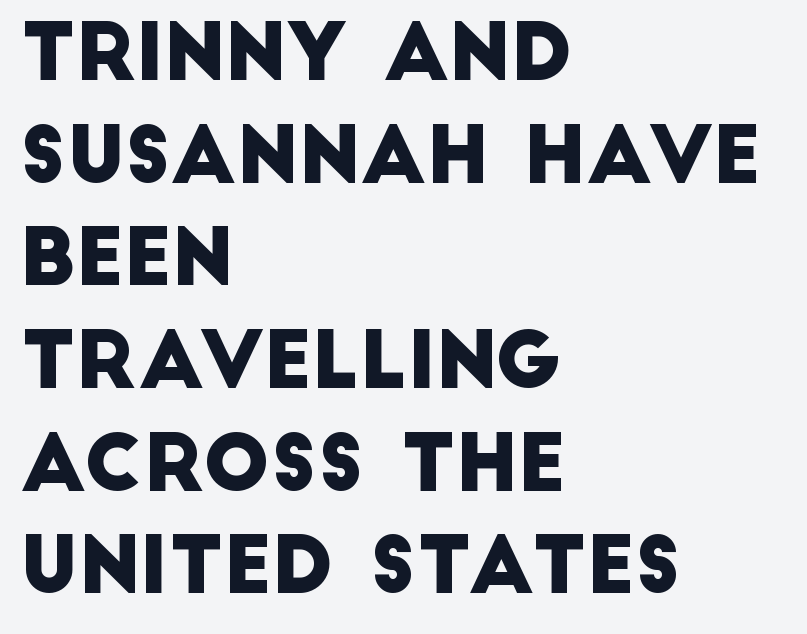
The image shows 79 px sans-serif type; set left-aligned, normal line spacing (1.3x), normal letter spacing, not underlined; low stroke contrast and a large x-height.
